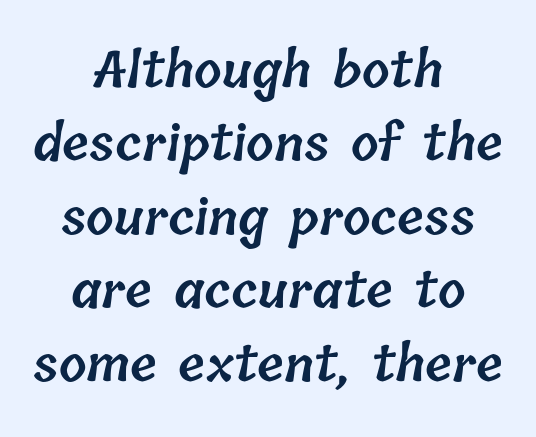
Q: Is the text bold? A: Semi-bold.
Q: Is the text underlined? A: No.
Q: How is the paragraph aligned? A: Centered.
Q: Is the spacing between letters normal or unusually wide? A: Normal.
Q: Is the spacing between lines tight, normal or loose? A: Normal.
Q: Width (condensed, normal, or wide)? A: Normal.
Q: Stroke contrast? A: Low.
Q: x-height? A: Medium.
Q: Monospaced? A: No.
